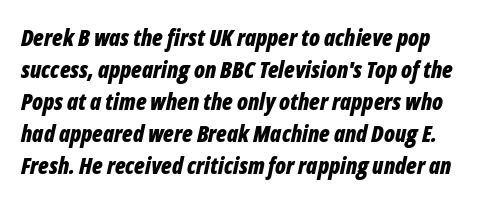
Q: Is the text bold? A: Yes.
Q: Is the text italic (slanted)? A: Yes, it leans right by about 12 degrees.
Q: Is the text underlined? A: No.
Q: How is the paragraph aligned? A: Left-aligned.
Q: Is the spacing between letters normal or unusually wide? A: Normal.
Q: Is the spacing between lines tight, normal or loose? A: Normal.
